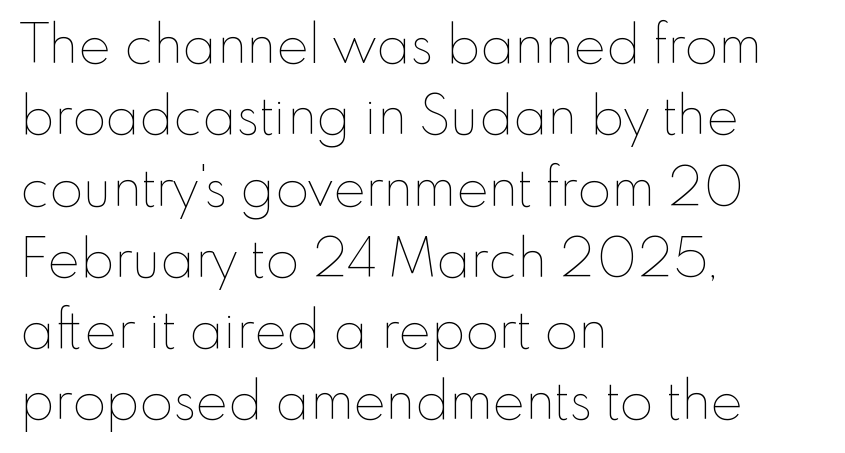
Descender tails drop into unmarked territory. Characters remain perfectly vertical along every line. Do the characters align in a grid? No, the font is proportional. Is this a heavy cut? Hardly; it is regular or lighter.
